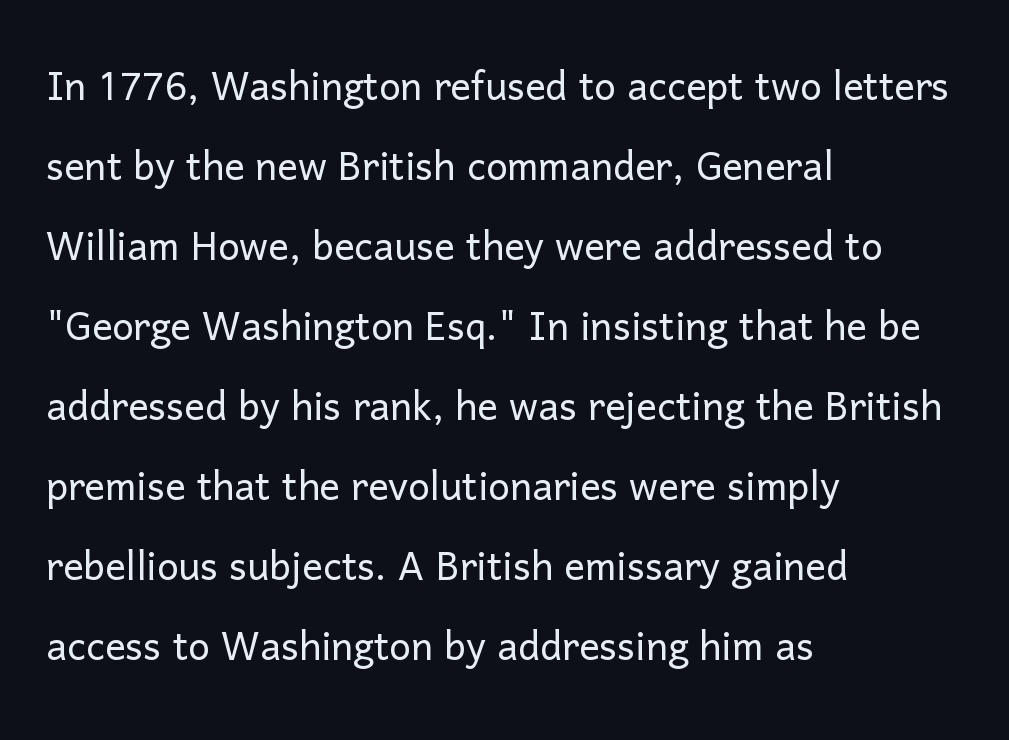
No feet cap the strokes, marking this as sans-serif type. These lines sit exactly where default settings would place them. Compared with typical body copy, the letter spacing here is the same. Do the characters align in a grid? No, the font is proportional. Weight class: somewhere from thin through regular. Notice how the passage keeps a crisp vertical edge on the left only.
